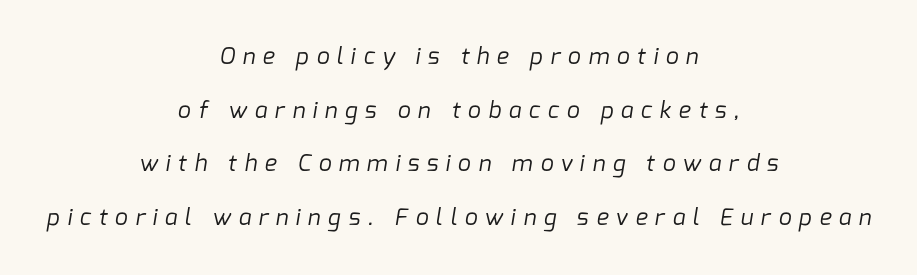
Weight: in the light-to-regular range. This sample is center-justified, so both line endings float freely. The letters are spread apart with noticeably loose tracking. Just letters on the line, the space beneath them empty. Regarding leading, the lines here are spaced well apart.
